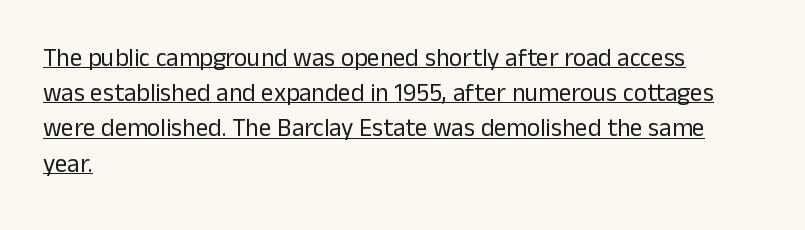
Q: Is the text bold? A: No.
Q: Is the text italic (slanted)? A: No, it is upright.
Q: Is the text underlined? A: Yes.
Q: How is the paragraph aligned? A: Left-aligned.
Q: Is the spacing between letters normal or unusually wide? A: Normal.
Q: Is the spacing between lines tight, normal or loose? A: Normal.
